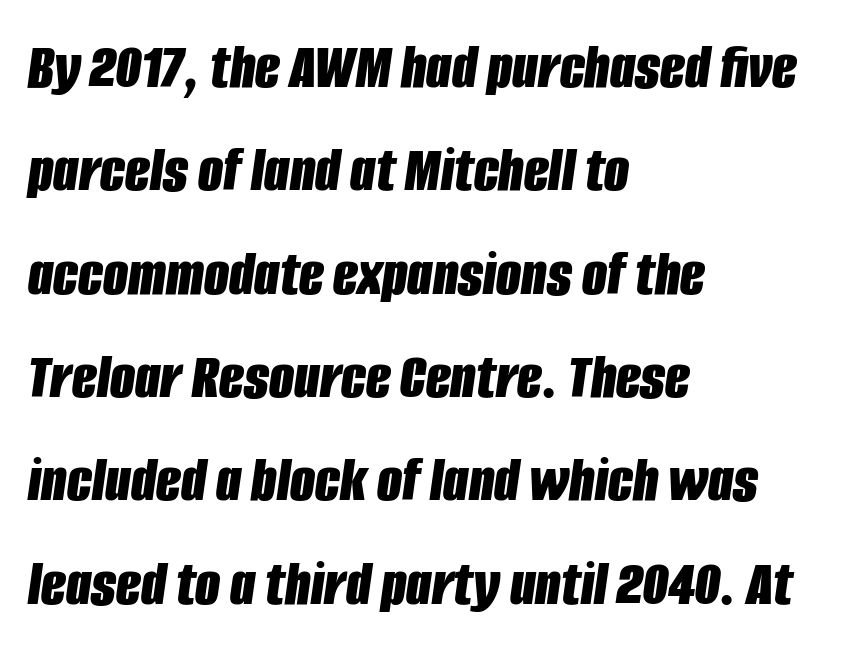
Q: Is the text bold? A: Yes.
Q: Is the text italic (slanted)? A: Yes, it leans right by about 8 degrees.
Q: Is the text underlined? A: No.
Q: How is the paragraph aligned? A: Left-aligned.
Q: Is the spacing between letters normal or unusually wide? A: Normal.
Q: Is the spacing between lines tight, normal or loose? A: Normal.
Q: Width (condensed, normal, or wide)? A: Condensed.
Q: Stroke contrast? A: Low.
Q: x-height? A: Large.
Q: Monospaced? A: No.
